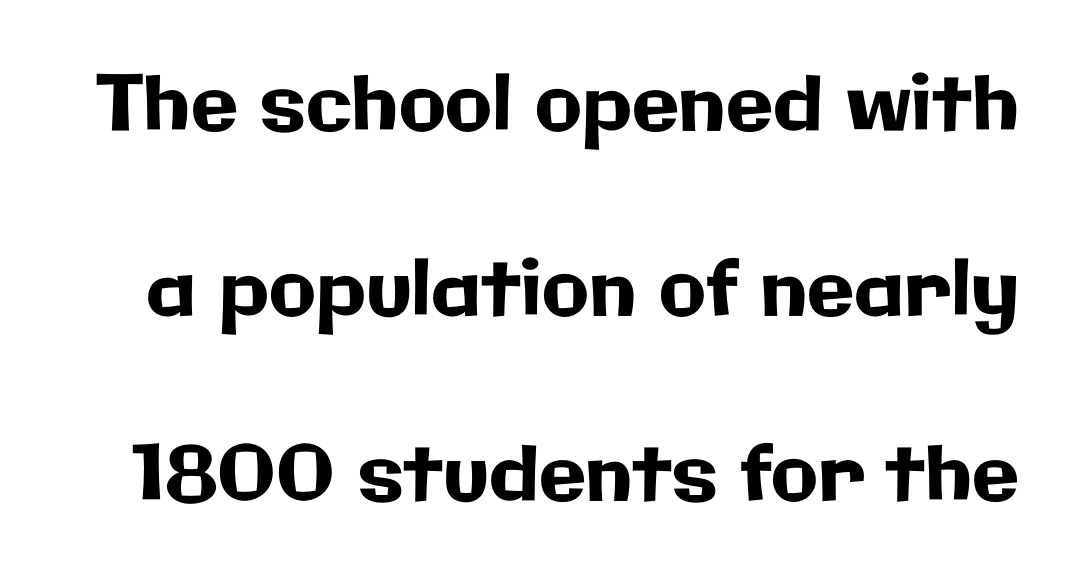
{"serif": "no", "italic": "no", "width": "normal", "stroke_contrast": "low", "x_height": "medium", "monospaced": "no", "underline": "no", "line_spacing": "loose", "line_spacing_ratio": 2.4, "letter_spacing": "normal", "letter_spacing_em": 0.0, "glyph_px": 77}
